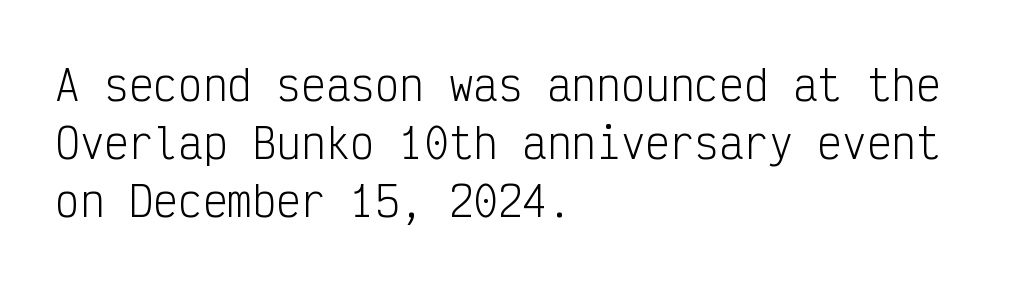
{"serif": "no", "italic": "no", "bold": "no", "weight": "light", "width": "condensed", "stroke_contrast": "low", "x_height": "medium", "monospaced": "yes", "underline": "no", "align": "left", "line_spacing": "normal", "line_spacing_ratio": 1.41, "letter_spacing": "normal", "letter_spacing_em": 0.0, "glyph_px": 41}
